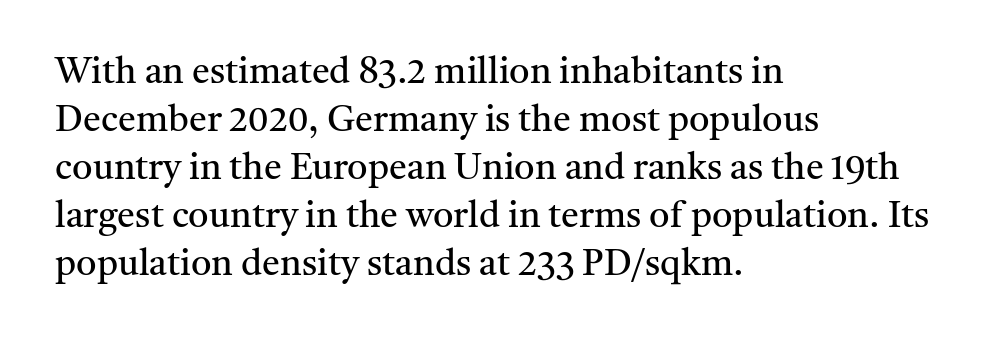
The image shows 36 px regular-weight serif type, upright; set left-aligned, normal line spacing (1.33x), normal letter spacing, not underlined; medium stroke contrast and a medium x-height.
